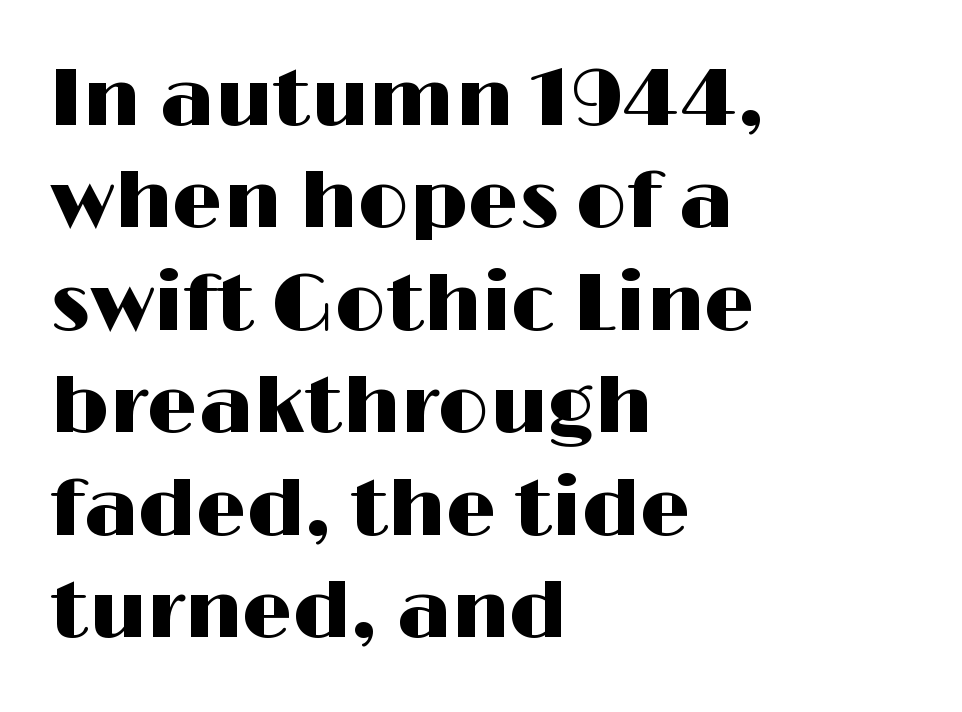
{"serif": "no", "italic": "no", "width": "wide", "stroke_contrast": "high", "x_height": "medium", "monospaced": "no", "underline": "no", "align": "left", "line_spacing": "normal", "line_spacing_ratio": 1.28, "letter_spacing": "normal", "letter_spacing_em": 0.0, "glyph_px": 80}
